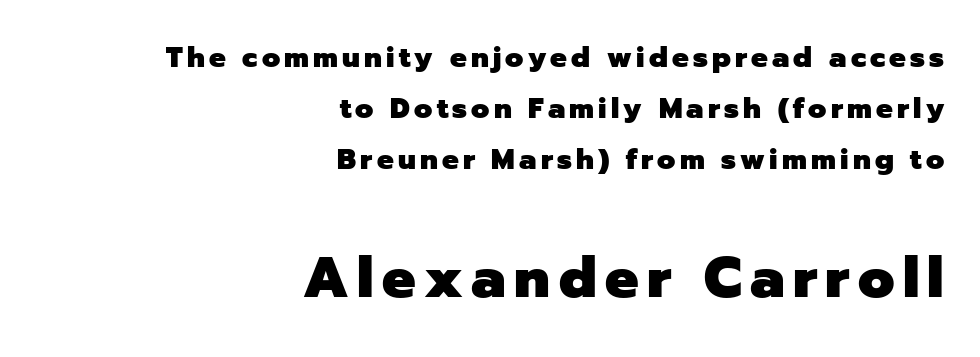
{"serif": "no", "italic": "no", "bold": "yes", "weight": "heavy", "width": "normal", "stroke_contrast": "low", "x_height": "medium", "monospaced": "no", "underline": "no", "align": "right", "line_spacing_ratio": 1.83, "larger_block": "second", "size_ratio": 2.0, "glyph_px": 56}
